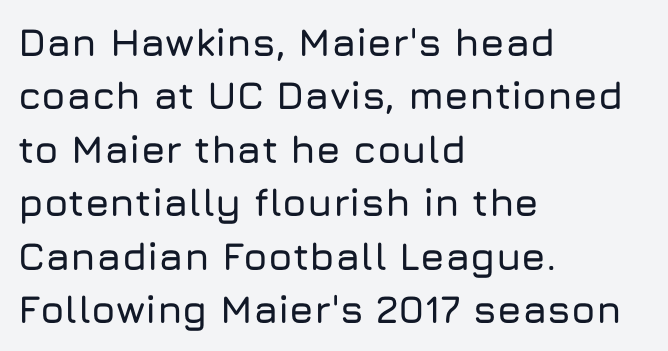
The image shows 39 px sans-serif type, upright; set left-aligned, normal line spacing (1.37x), normal letter spacing, not underlined; low stroke contrast and a medium x-height.
